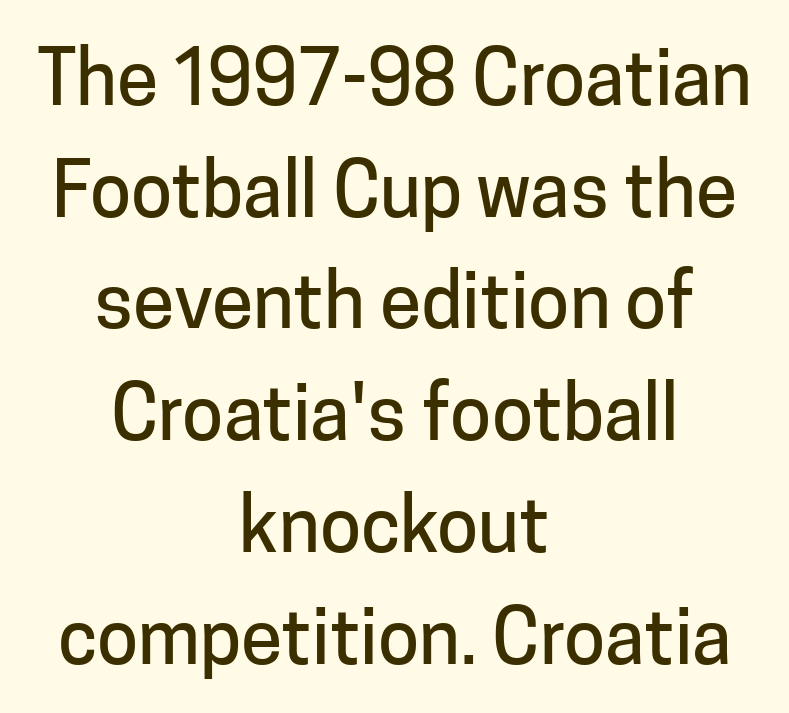
Q: Is the text italic (slanted)? A: No, it is upright.
Q: Is the typeface a serif or a sans-serif typeface? A: Sans-serif.
Q: Is the text underlined? A: No.
Q: How is the paragraph aligned? A: Centered.
Q: Is the spacing between letters normal or unusually wide? A: Normal.
Q: Is the spacing between lines tight, normal or loose? A: Normal.
Q: Width (condensed, normal, or wide)? A: Normal.
Q: Stroke contrast? A: Low.
Q: x-height? A: Medium.
Q: Monospaced? A: No.
